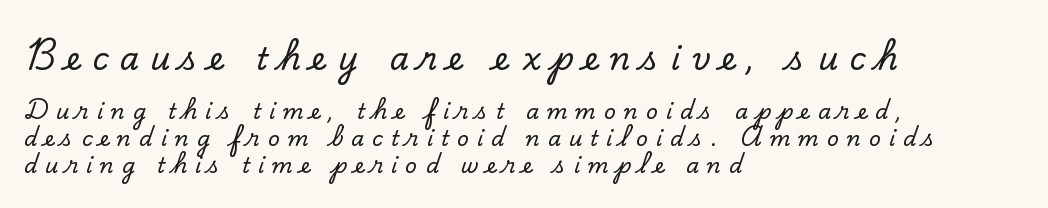
The image shows 31 px serif type; set left-aligned, normal line spacing (1.29x), unusually wide letter spacing (+0.37 em), not underlined; the first (top) block is 1.48x larger; low stroke contrast and a small x-height.
